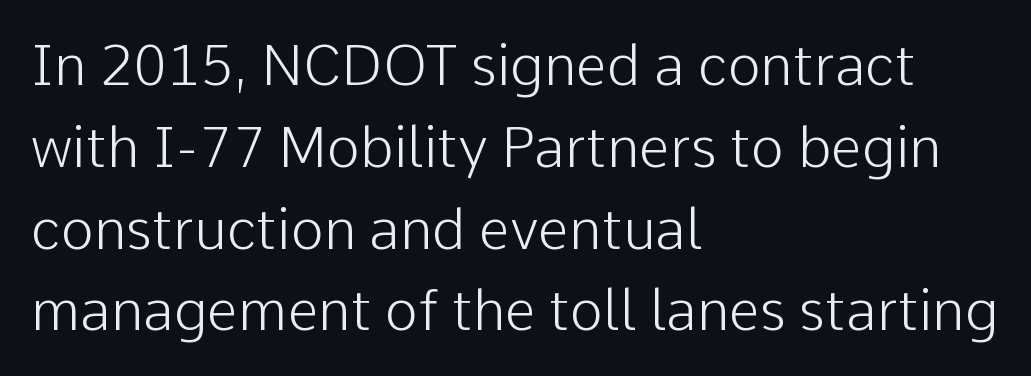
The image shows 56 px light sans-serif type, upright; set left-aligned, normal line spacing (1.46x), normal letter spacing, not underlined; low stroke contrast and a medium x-height.
